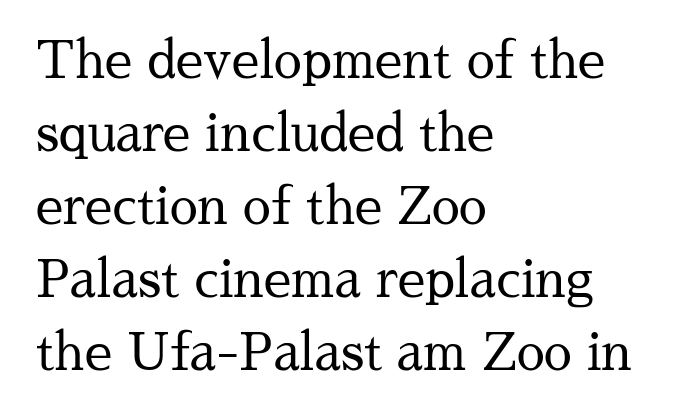
The image shows 50 px regular-weight serif type, upright; set left-aligned, normal line spacing (1.46x), normal letter spacing, not underlined; medium stroke contrast and a medium x-height.
